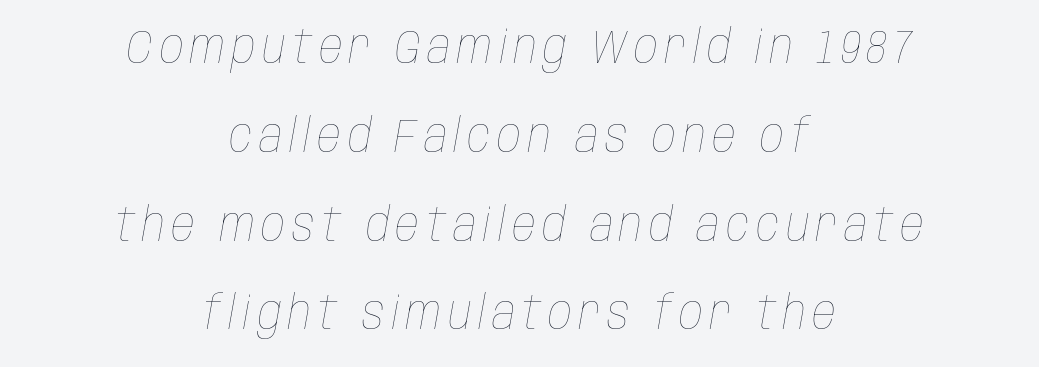
{"italic": "yes", "lean": "right", "slant_degrees": 10, "bold": "no", "weight": "thin", "width": "condensed", "stroke_contrast": "low", "x_height": "large", "monospaced": "no", "underline": "no", "align": "center", "line_spacing_ratio": 1.89, "glyph_px": 47}
